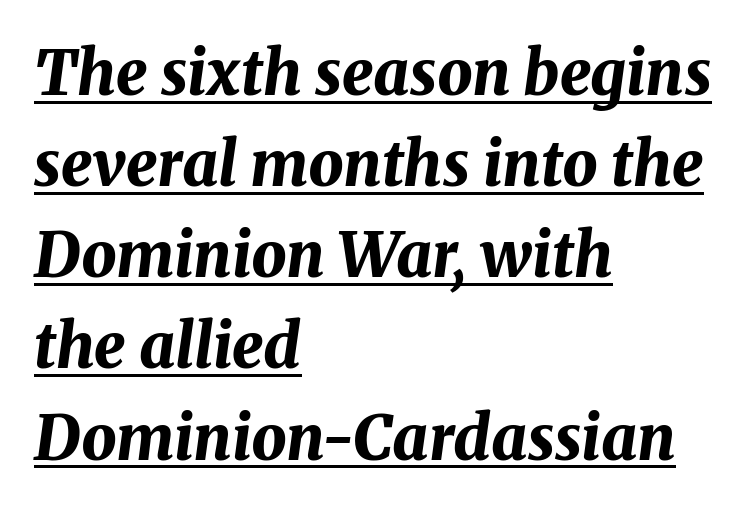
Q: Is the text bold? A: Yes.
Q: Is the text italic (slanted)? A: Yes, it leans right by about 8 degrees.
Q: Is the text underlined? A: Yes.
Q: How is the paragraph aligned? A: Left-aligned.
Q: Is the spacing between letters normal or unusually wide? A: Normal.
Q: Is the spacing between lines tight, normal or loose? A: Normal.
Q: Width (condensed, normal, or wide)? A: Normal.
Q: Stroke contrast? A: Medium.
Q: x-height? A: Medium.
Q: Monospaced? A: No.
